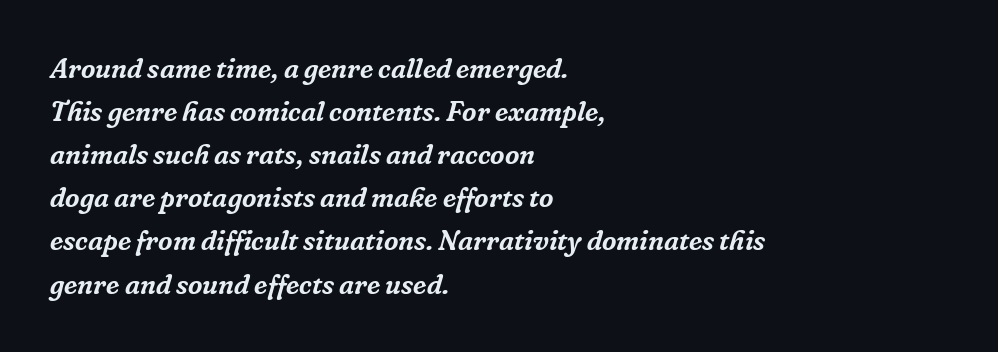
The image shows 28 px serif type, italic (leaning right); set left-aligned, normal line spacing (1.54x), normal letter spacing, not underlined; low stroke contrast and a medium x-height.
